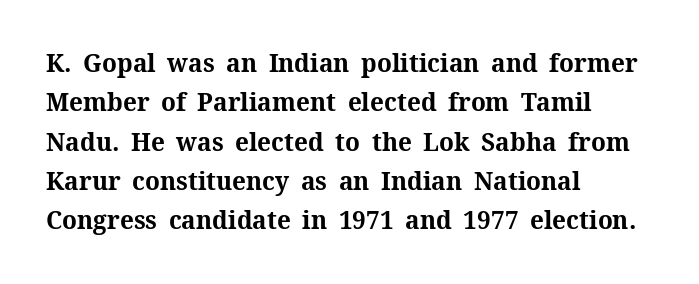
Q: Is the text bold? A: Yes.
Q: Is the text italic (slanted)? A: No, it is upright.
Q: Is the text underlined? A: No.
Q: How is the paragraph aligned? A: Left-aligned.
Q: Is the spacing between letters normal or unusually wide? A: Normal.
Q: Is the spacing between lines tight, normal or loose? A: Normal.
